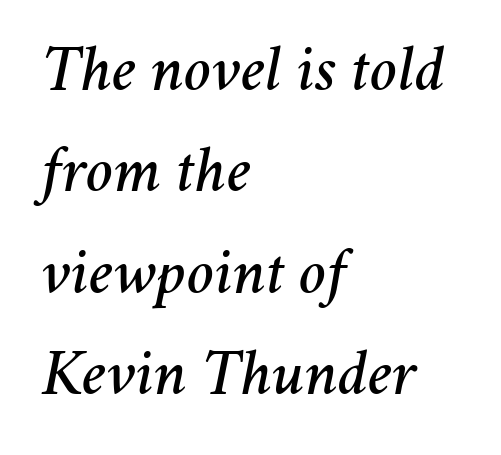
{"italic": "yes", "lean": "right", "slant_degrees": 11, "width": "normal", "stroke_contrast": "medium", "x_height": "medium", "monospaced": "no", "underline": "no", "align": "left", "line_spacing": "normal", "line_spacing_ratio": 1.56, "letter_spacing": "normal", "letter_spacing_em": 0.0, "glyph_px": 65}
